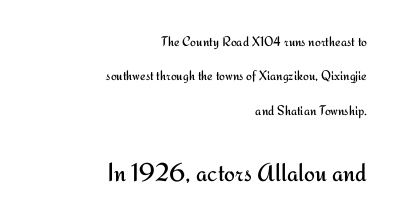
{"italic": "no", "bold": "no", "underline": "no", "align": "right", "line_spacing": "loose", "line_spacing_ratio": 2.45, "letter_spacing": "normal", "letter_spacing_em": 0.0, "larger_block": "second", "size_ratio": 1.86, "glyph_px": 26}
